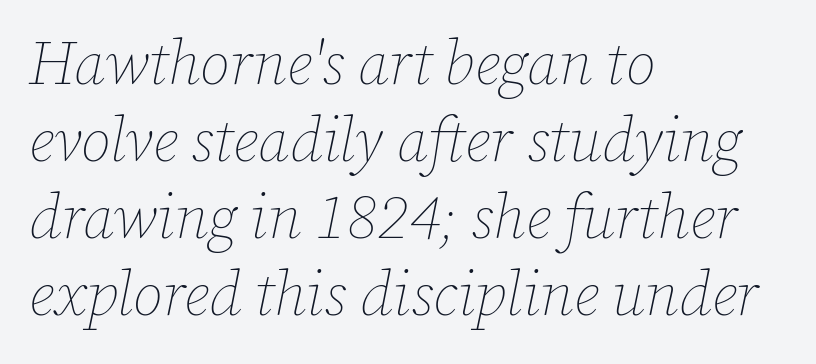
The image shows 61 px thin type, italic (leaning right); set left-aligned, normal line spacing (1.26x), normal letter spacing, not underlined; low stroke contrast and a medium x-height.
